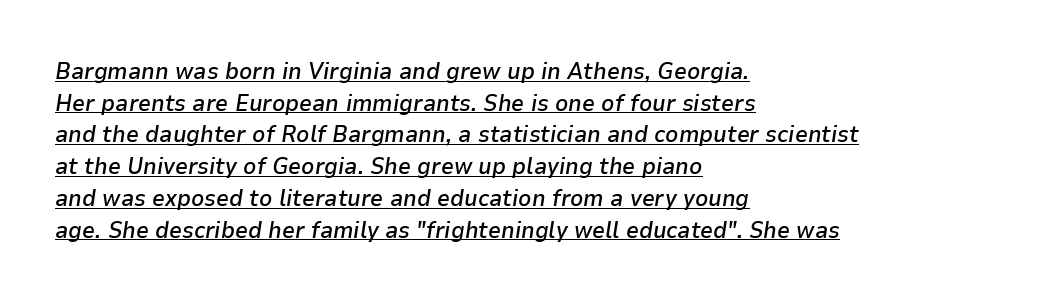
Q: Is the text bold? A: Semi-bold.
Q: Is the text italic (slanted)? A: Yes, it leans right by about 9 degrees.
Q: Is the text underlined? A: Yes.
Q: How is the paragraph aligned? A: Left-aligned.
Q: Is the spacing between letters normal or unusually wide? A: Normal.
Q: Is the spacing between lines tight, normal or loose? A: Normal.
